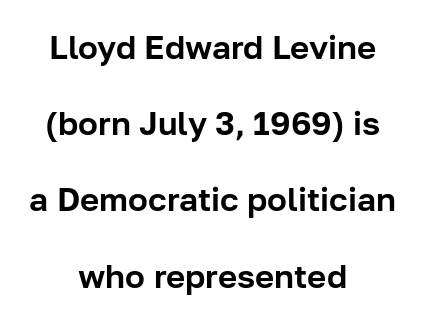
Q: Is the text italic (slanted)? A: No, it is upright.
Q: Is the typeface a serif or a sans-serif typeface? A: Sans-serif.
Q: Is the text underlined? A: No.
Q: How is the paragraph aligned? A: Centered.
Q: Is the spacing between letters normal or unusually wide? A: Normal.
Q: Is the spacing between lines tight, normal or loose? A: Loose.
Q: Width (condensed, normal, or wide)? A: Normal.
Q: Stroke contrast? A: Low.
Q: x-height? A: Medium.
Q: Monospaced? A: No.
